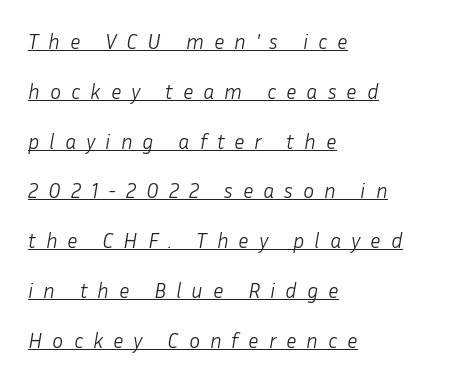
{"italic": "yes", "lean": "right", "slant_degrees": 10, "bold": "no", "underline": "yes", "align": "left", "line_spacing": "loose", "line_spacing_ratio": 2.37, "letter_spacing": "wide", "letter_spacing_em": 0.47, "glyph_px": 21}
